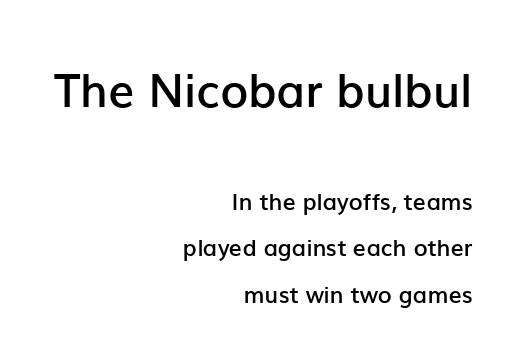
{"serif": "no", "italic": "no", "bold": "semi", "weight": "semibold", "width": "normal", "stroke_contrast": "low", "x_height": "medium", "monospaced": "no", "underline": "no", "align": "right", "line_spacing": "loose", "line_spacing_ratio": 2.02, "letter_spacing": "normal", "letter_spacing_em": 0.0, "larger_block": "first", "size_ratio": 2.0, "glyph_px": 46}
